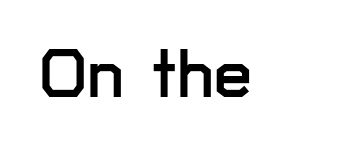
Q: Is the text italic (slanted)? A: No, it is upright.
Q: Is the typeface a serif or a sans-serif typeface? A: Sans-serif.
Q: Is the text underlined? A: No.
Q: Is the spacing between letters normal or unusually wide? A: Normal.
Q: Width (condensed, normal, or wide)? A: Normal.
Q: Stroke contrast? A: Low.
Q: x-height? A: Medium.
Q: Monospaced? A: No.
